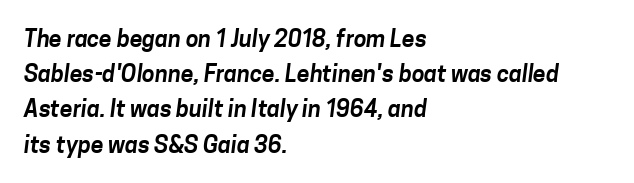
Q: Is the text underlined? A: No.
Q: How is the paragraph aligned? A: Left-aligned.
Q: Is the spacing between letters normal or unusually wide? A: Normal.
Q: Is the spacing between lines tight, normal or loose? A: Normal.
